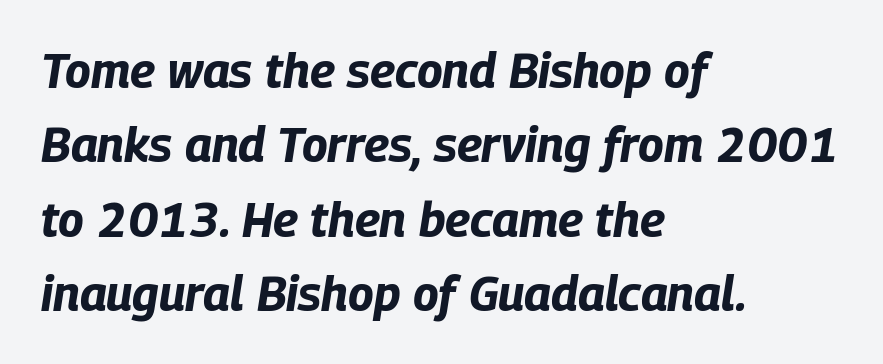
The face used here is proportionally spaced, like ordinary book or web type. The passage shown is emphatically bold. Reading down the block, your eye returns to a fixed left position each line. Does extra space separate the letters? No, they use regular spacing. Descenders hang freely into open space.
